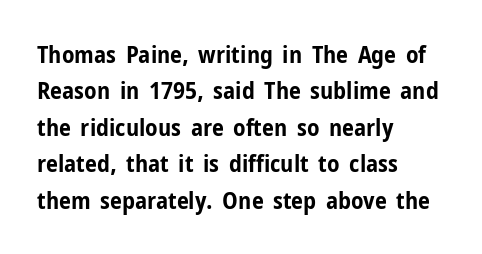
{"italic": "no", "bold": "yes", "underline": "no", "align": "left", "line_spacing": "normal", "line_spacing_ratio": 1.52, "letter_spacing": "normal", "letter_spacing_em": 0.0, "glyph_px": 24}
